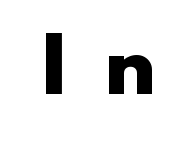
A dark, heavy texture on the line: the type is bold. The glyphs are unaccompanied by any horizontal stroke below them. Between one letter and the next there's a generous, obvious gap. Here the designer chose a conventional face with non-uniform glyph widths.
